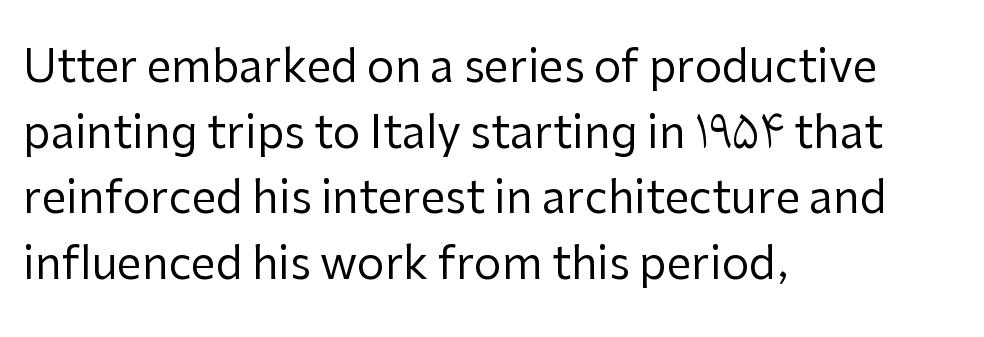
Bare-footed words on every line. The specimen reads as upright at a glance. The typesetter chose a ragged-right arrangement here. The type is set solid horizontally, with unmodified tracking.
